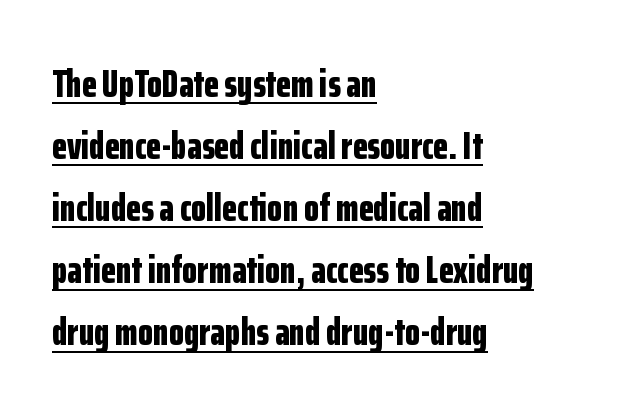
{"serif": "no", "italic": "no", "bold": "yes", "weight": "bold", "width": "condensed", "stroke_contrast": "low", "x_height": "medium", "monospaced": "no", "underline": "yes", "align": "left", "line_spacing": "normal", "line_spacing_ratio": 1.59, "letter_spacing": "normal", "letter_spacing_em": 0.0, "glyph_px": 39}
